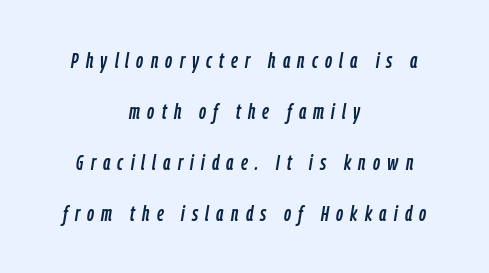
Q: Is the text italic (slanted)? A: Yes, it leans right by about 9 degrees.
Q: Is the text underlined? A: No.
Q: How is the paragraph aligned? A: Centered.
Q: Is the spacing between letters normal or unusually wide? A: Unusually wide.
Q: Is the spacing between lines tight, normal or loose? A: Loose.
